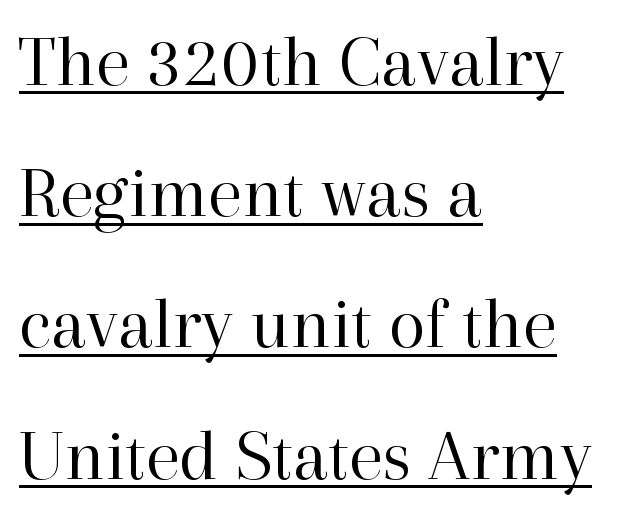
Posture: vertical. This rendering leaves character spacing at its baseline value. Casual observation: everything's shoved over to the left. This rendering features underlined lettering. Weight: in the light-to-regular range.
